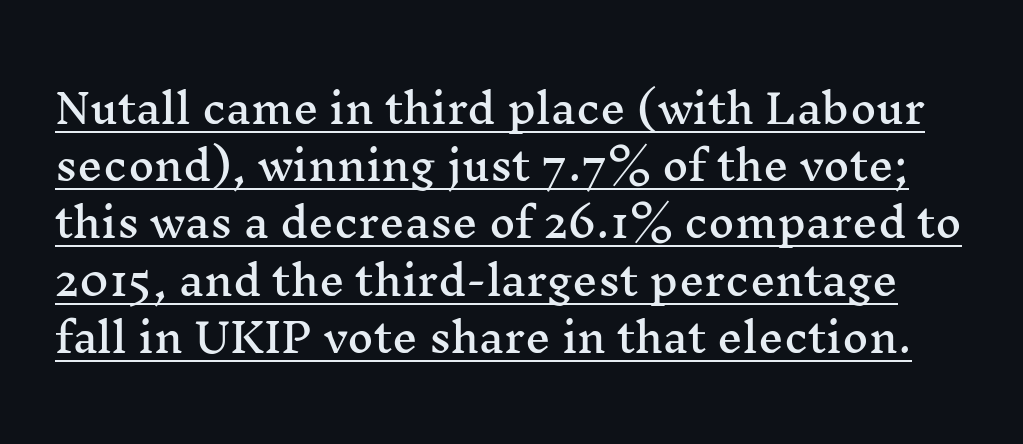
{"serif": "yes", "italic": "no", "width": "wide", "stroke_contrast": "medium", "x_height": "medium", "monospaced": "no", "underline": "yes", "line_spacing": "normal", "line_spacing_ratio": 1.43, "letter_spacing": "normal", "letter_spacing_em": 0.0, "glyph_px": 40}
